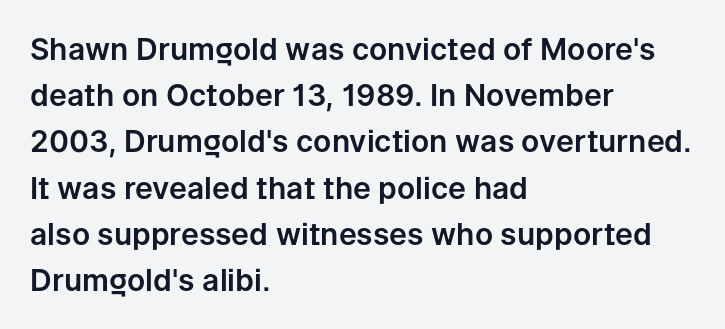
{"serif": "no", "italic": "no", "width": "normal", "stroke_contrast": "low", "x_height": "medium", "monospaced": "no", "underline": "no", "align": "left", "line_spacing": "normal", "line_spacing_ratio": 1.54, "letter_spacing": "normal", "letter_spacing_em": 0.0, "glyph_px": 30}
